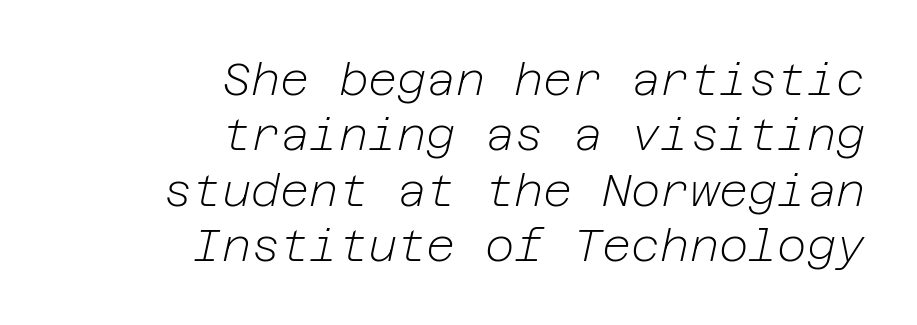
The image shows 45 px light type, italic (leaning right); set right-aligned, line spacing 1.23x, normal letter spacing, not underlined; low stroke contrast and a medium x-height.
